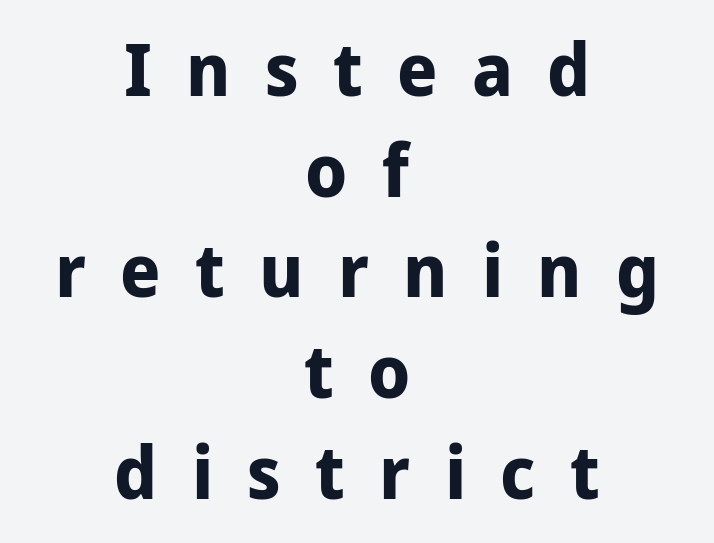
{"serif": "no", "italic": "no", "bold": "yes", "weight": "bold", "width": "normal", "stroke_contrast": "low", "x_height": "medium", "monospaced": "no", "underline": "no", "align": "center", "line_spacing": "normal", "line_spacing_ratio": 1.38, "letter_spacing": "wide", "letter_spacing_em": 0.47, "glyph_px": 73}
